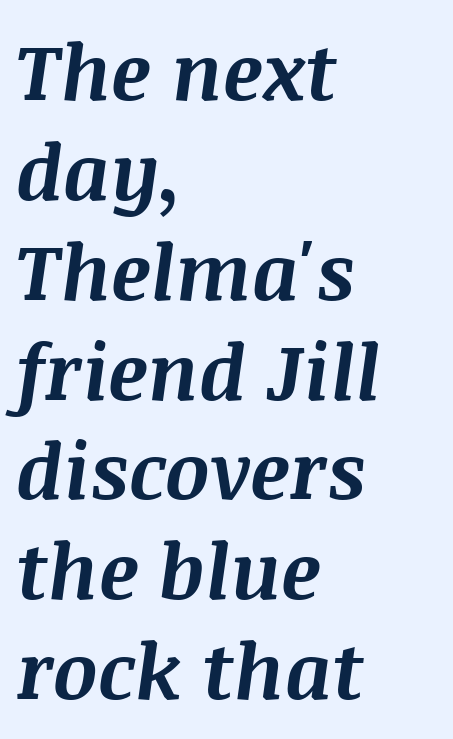
The image shows 78 px bold type, italic (leaning right); set left-aligned, normal line spacing (1.28x), normal letter spacing, not underlined; medium stroke contrast and a large x-height.
